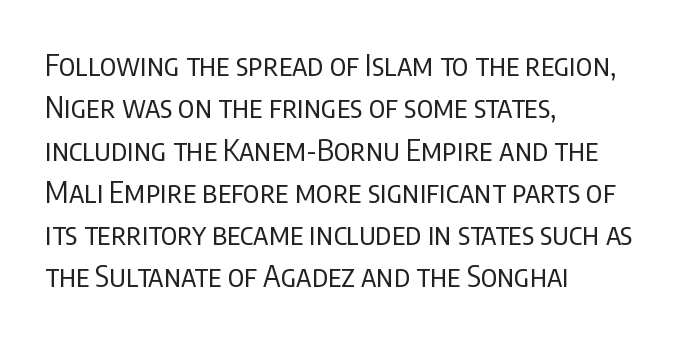
The image shows 30 px regular-weight, condensed sans-serif type, upright; set left-aligned, normal line spacing (1.41x), normal letter spacing, not underlined; low stroke contrast and a large x-height.
